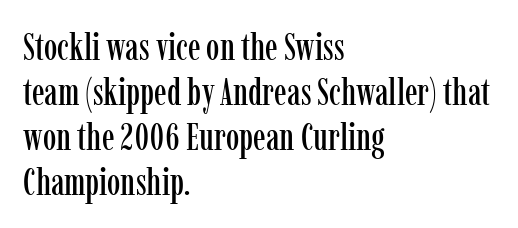
Q: Is the text italic (slanted)? A: No, it is upright.
Q: Is the typeface a serif or a sans-serif typeface? A: Serif.
Q: Is the text underlined? A: No.
Q: How is the paragraph aligned? A: Left-aligned.
Q: Is the spacing between letters normal or unusually wide? A: Normal.
Q: Width (condensed, normal, or wide)? A: Condensed.
Q: Stroke contrast? A: Low.
Q: x-height? A: Medium.
Q: Monospaced? A: No.
